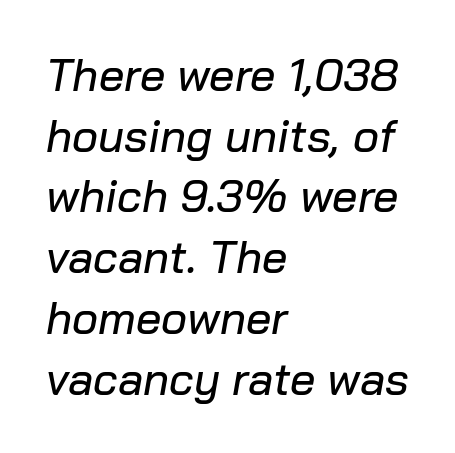
The image shows 45 px text type, italic (leaning right); set left-aligned, normal line spacing (1.35x), normal letter spacing, not underlined; low stroke contrast and a medium x-height.
